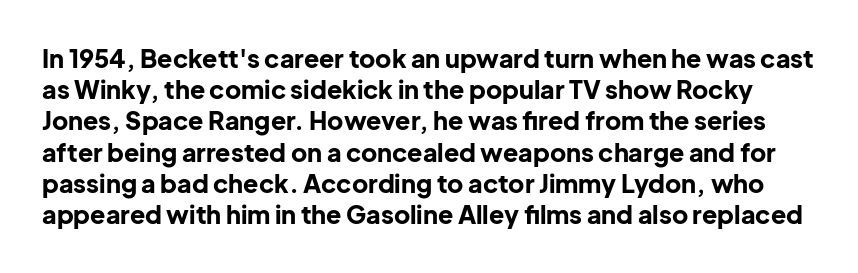
The image shows 25 px bold type, upright; set normal line spacing (1.25x), normal letter spacing, not underlined.
